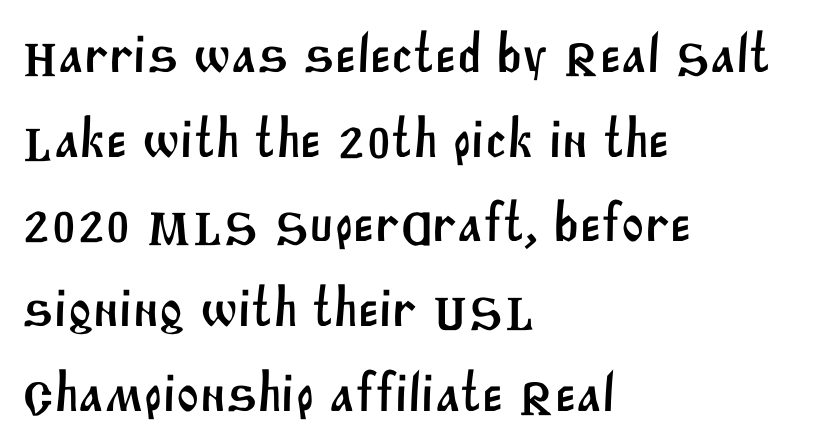
The image shows 55 px sans-serif type; set left-aligned, normal line spacing (1.54x), normal letter spacing, not underlined; medium stroke contrast and a large x-height.
